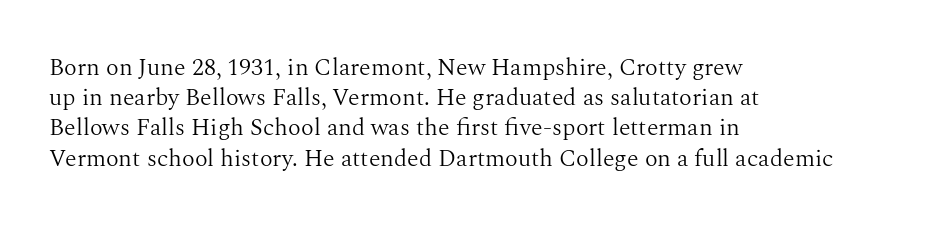
The image shows 24 px text type, upright; set left-aligned, normal line spacing (1.26x), normal letter spacing, not underlined.
